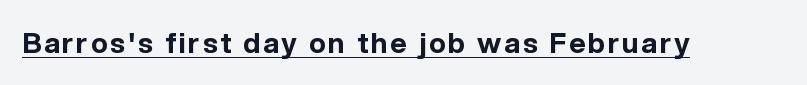
The image shows 28 px bold sans-serif type, upright; set underlined; a medium x-height.
